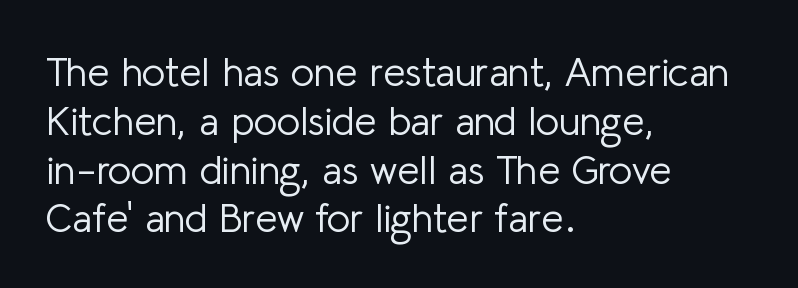
{"serif": "no", "italic": "no", "bold": "no", "weight": "light", "width": "normal", "stroke_contrast": "low", "x_height": "medium", "monospaced": "no", "underline": "no", "align": "left", "line_spacing_ratio": 1.22, "letter_spacing": "normal", "letter_spacing_em": 0.0, "glyph_px": 40}
